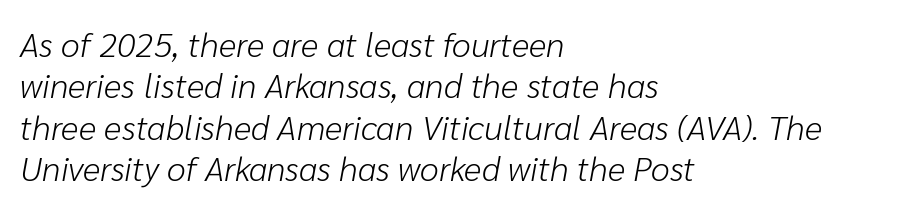
The image shows 34 px light type, italic (leaning right); set left-aligned, line spacing 1.22x, normal letter spacing, not underlined; low stroke contrast and a medium x-height.
